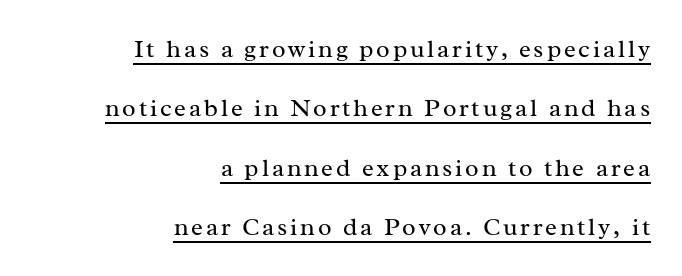
{"italic": "no", "bold": "no", "underline": "yes", "align": "right", "line_spacing": "loose", "line_spacing_ratio": 2.38, "glyph_px": 25}
